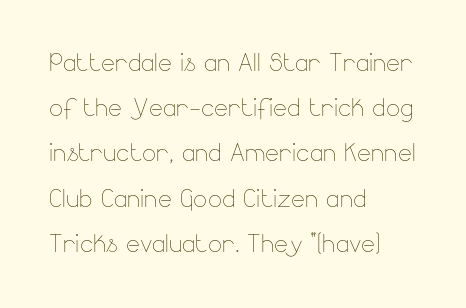
Each letter keeps its own natural width here, so spacing adapts to shape. The face used here is rendered with its standard letterfit. Is the block centered? No — it sits flush against the left margin. Words float on clear page, feet unadorned. On a weight scale, this lands at 450 or below. Regular leading.
